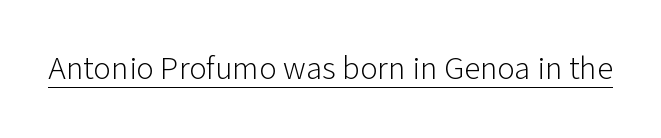
Unlike italic type, these characters show no tilt at all. Do the characters align in a grid? No, the font is proportional. Ink coverage per letter is moderate at most. Nothing sits at the stroke ends, so this counts as sans-serif. Quick note: underline on. These lines keep a tight, regular rhythm from letter to letter.
